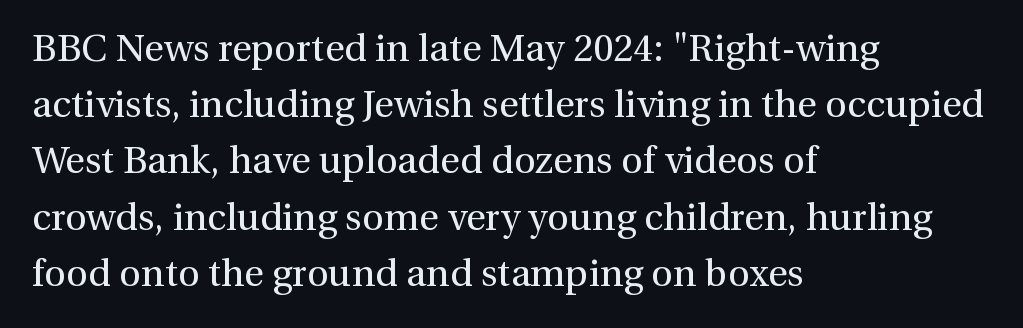
Q: Is the text bold? A: No.
Q: Is the text italic (slanted)? A: No, it is upright.
Q: Is the typeface a serif or a sans-serif typeface? A: Serif.
Q: Is the text underlined? A: No.
Q: How is the paragraph aligned? A: Left-aligned.
Q: Is the spacing between letters normal or unusually wide? A: Normal.
Q: Is the spacing between lines tight, normal or loose? A: Normal.
Q: Width (condensed, normal, or wide)? A: Normal.
Q: Stroke contrast? A: Medium.
Q: x-height? A: Medium.
Q: Monospaced? A: No.
